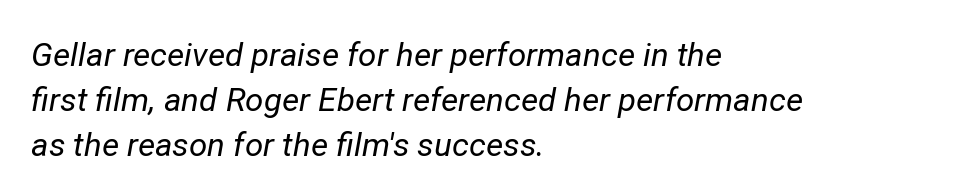
Q: Is the text bold? A: No.
Q: Is the text italic (slanted)? A: Yes, it leans right by about 12 degrees.
Q: Is the text underlined? A: No.
Q: How is the paragraph aligned? A: Left-aligned.
Q: Is the spacing between letters normal or unusually wide? A: Normal.
Q: Is the spacing between lines tight, normal or loose? A: Normal.
Q: Width (condensed, normal, or wide)? A: Normal.
Q: Stroke contrast? A: Low.
Q: x-height? A: Medium.
Q: Monospaced? A: No.
